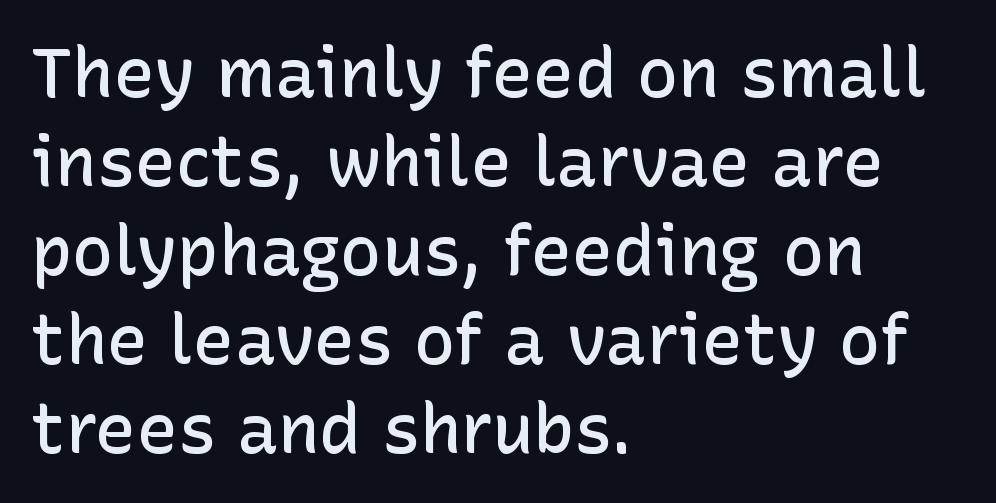
Letterform terminals end flat and unadorned throughout the passage. Is the block centered? No — it sits flush against the left margin. A bit beefed up — I'd call it semibold rather than bold. The space between consecutive lines is moderate. You could not count columns in this text — the font is proportionally spaced.
